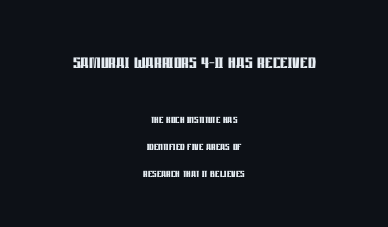
Q: Is the text bold? A: Yes.
Q: Is the text italic (slanted)? A: No, it is upright.
Q: Is the text underlined? A: No.
Q: How is the paragraph aligned? A: Centered.
Q: Is the spacing between letters normal or unusually wide? A: Normal.
Q: Is the spacing between lines tight, normal or loose? A: Loose.
Q: Which block of text is set in a larger size, the first (top) or the second (bottom)? A: The first (top) one.
